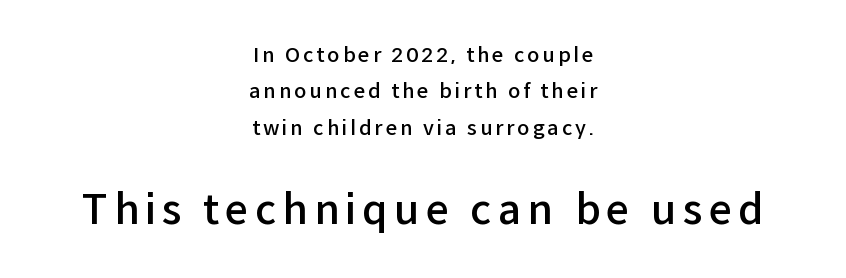
{"serif": "no", "italic": "no", "bold": "semi", "weight": "semibold", "width": "normal", "stroke_contrast": "low", "x_height": "medium", "monospaced": "no", "underline": "no", "align": "center", "line_spacing_ratio": 1.82, "larger_block": "second", "size_ratio": 2.05, "glyph_px": 41}
